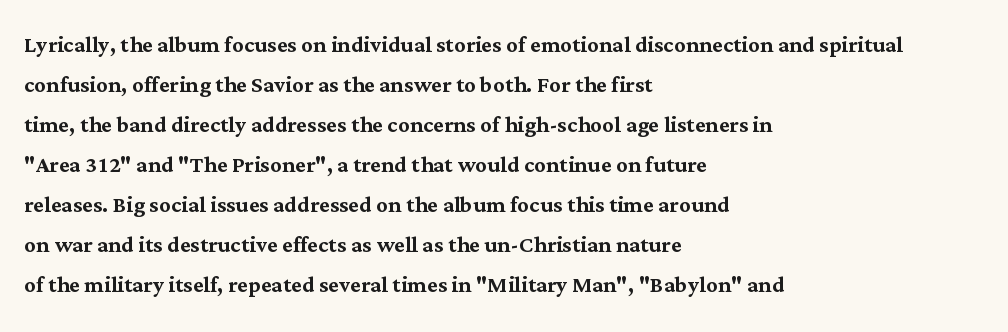
{"serif": "yes", "italic": "no", "width": "normal", "stroke_contrast": "medium", "x_height": "medium", "monospaced": "no", "underline": "no", "align": "left", "line_spacing": "normal", "line_spacing_ratio": 1.38, "letter_spacing": "normal", "letter_spacing_em": 0.0, "glyph_px": 29}
